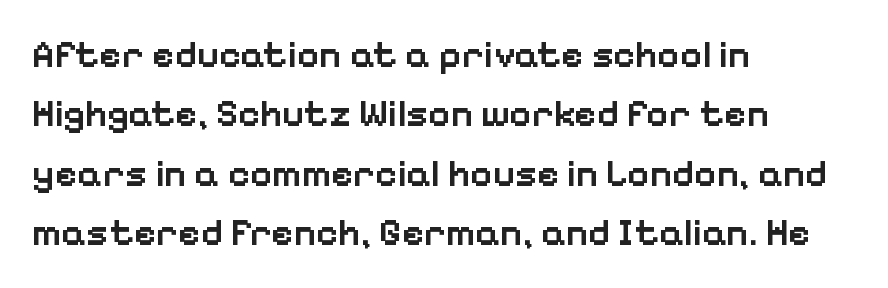
The image shows 38 px semibold sans-serif type, upright; set left-aligned, normal line spacing (1.56x), normal letter spacing, not underlined; low stroke contrast and a medium x-height.
